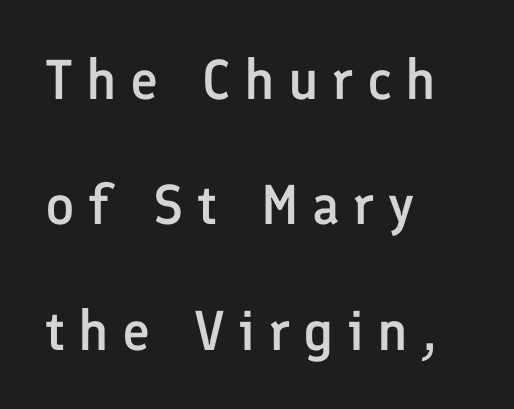
Q: Is the text bold? A: Semi-bold.
Q: Is the text italic (slanted)? A: No, it is upright.
Q: Is the typeface a serif or a sans-serif typeface? A: Sans-serif.
Q: Is the text underlined? A: No.
Q: How is the paragraph aligned? A: Left-aligned.
Q: Is the spacing between letters normal or unusually wide? A: Unusually wide.
Q: Is the spacing between lines tight, normal or loose? A: Loose.
Q: Width (condensed, normal, or wide)? A: Normal.
Q: Stroke contrast? A: Low.
Q: x-height? A: Medium.
Q: Monospaced? A: No.
